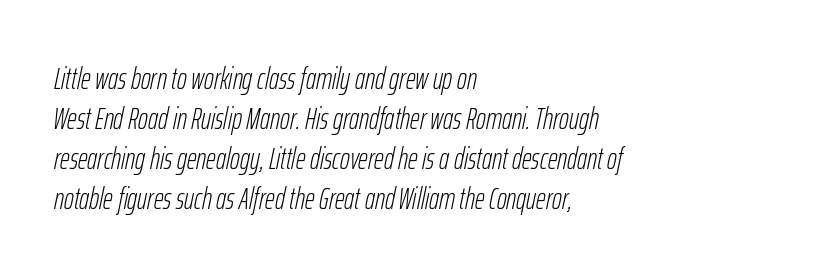
The image shows 30 px light, condensed type, italic (leaning right); set left-aligned, normal line spacing (1.33x), normal letter spacing, not underlined; low stroke contrast and a medium x-height.
